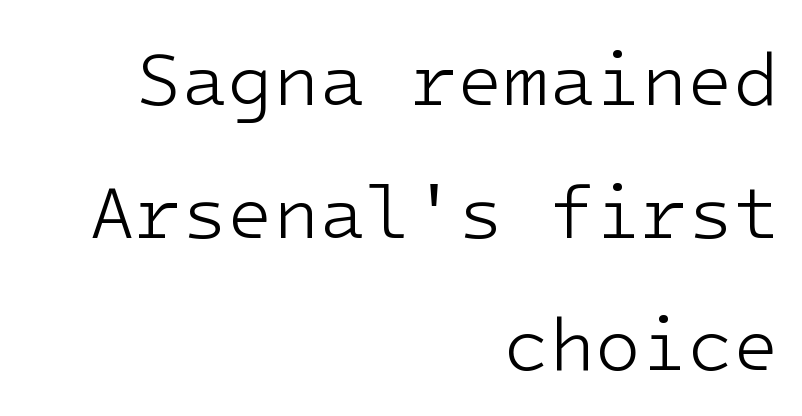
Q: Is the text bold? A: No.
Q: Is the text italic (slanted)? A: No, it is upright.
Q: Is the typeface a serif or a sans-serif typeface? A: Sans-serif.
Q: Is the text underlined? A: No.
Q: How is the paragraph aligned? A: Right-aligned.
Q: Is the spacing between letters normal or unusually wide? A: Normal.
Q: Width (condensed, normal, or wide)? A: Normal.
Q: Stroke contrast? A: Low.
Q: x-height? A: Medium.
